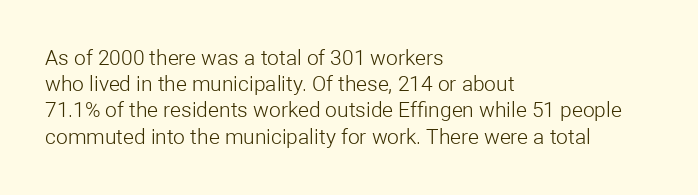
Does extra space separate the letters? No, they use regular spacing. Layout note: lines flush left. The area under the type is left untouched. This reads as an unemphasized weight, regular at the heaviest. This is roman type, the default non-slanted kind. Vertical spacing — default.
